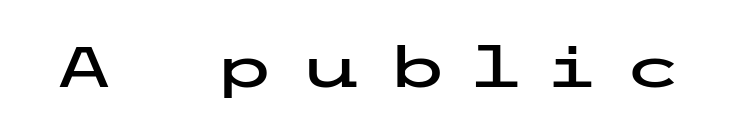
{"serif": "no", "italic": "no", "width": "wide", "stroke_contrast": "low", "x_height": "medium", "underline": "no", "letter_spacing": "wide", "letter_spacing_em": 0.44, "glyph_px": 56}
